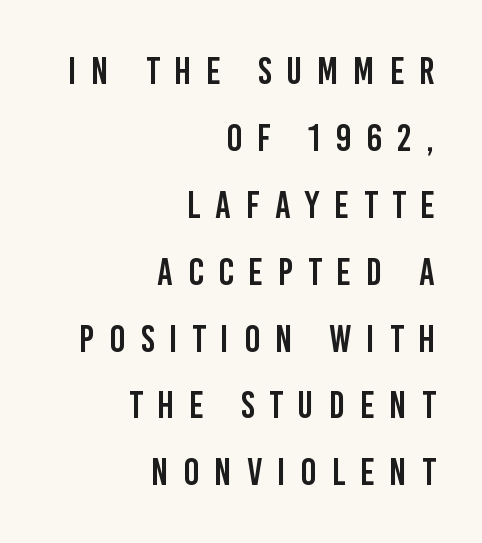
{"serif": "no", "italic": "no", "width": "condensed", "stroke_contrast": "low", "x_height": "large", "monospaced": "no", "underline": "no", "align": "right", "line_spacing_ratio": 1.76, "letter_spacing": "wide", "letter_spacing_em": 0.39, "glyph_px": 38}
